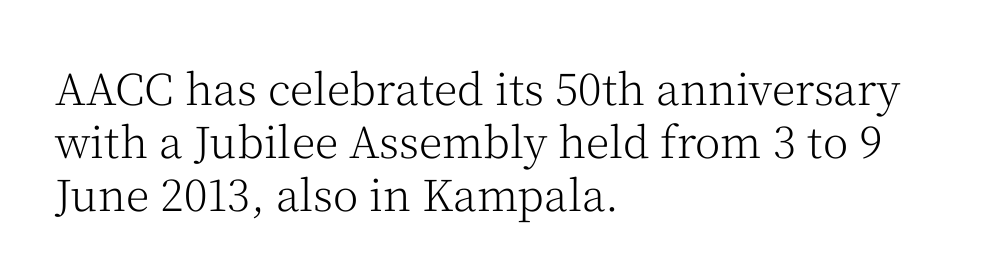
The image shows 43 px light serif type, upright; set left-aligned, line spacing 1.23x, normal letter spacing, not underlined; medium stroke contrast and a medium x-height.
